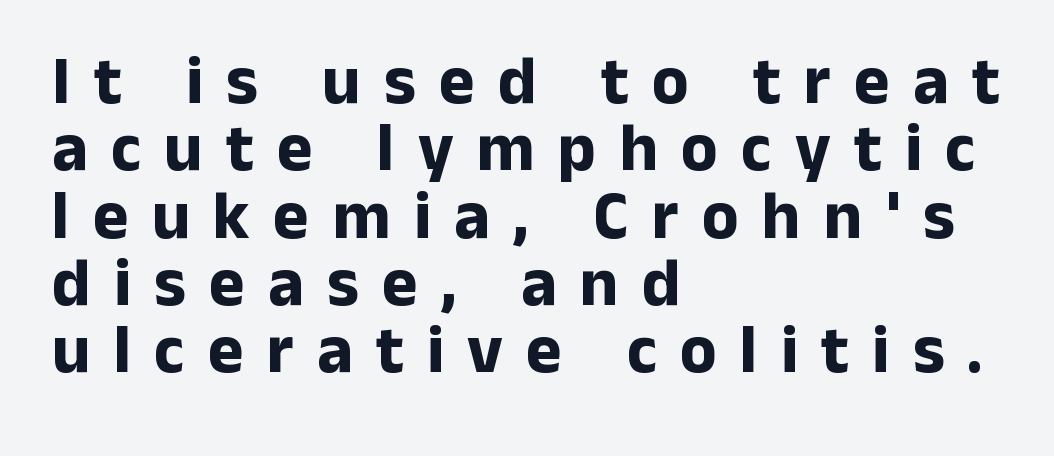
The image shows 68 px bold sans-serif type, upright; set left-aligned, tight line spacing (0.99x), unusually wide letter spacing (+0.34 em), not underlined; low stroke contrast and a medium x-height.
